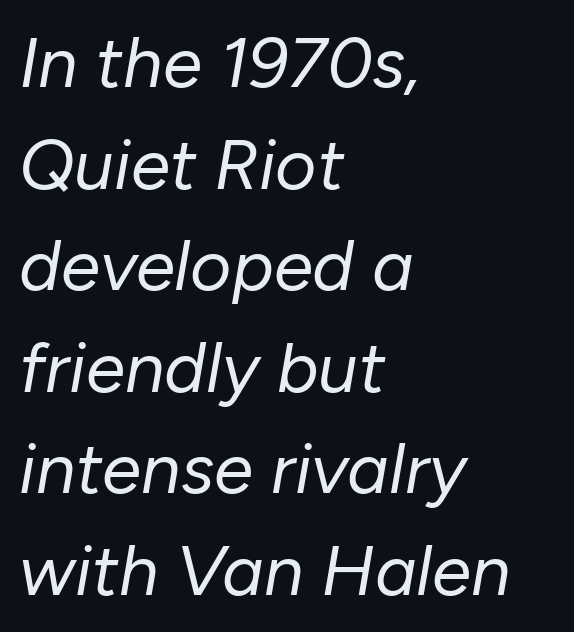
{"italic": "yes", "lean": "right", "slant_degrees": 10, "bold": "no", "weight": "regular", "width": "normal", "stroke_contrast": "low", "x_height": "medium", "monospaced": "no", "underline": "no", "align": "left", "line_spacing": "normal", "line_spacing_ratio": 1.43, "letter_spacing": "normal", "letter_spacing_em": 0.0, "glyph_px": 71}
